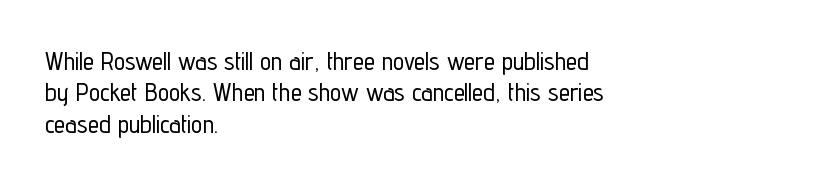
The space directly below the letters is spotless. Whoever set this chose a conventional vertical rhythm. The typesetter chose a ragged-right arrangement here. Posture: straight, roman, zero tilt. Standard letterfit; no display-style spreading of the glyphs.
